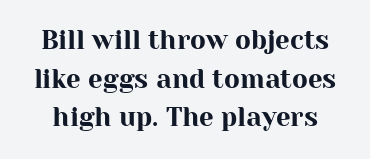
Q: Is the text italic (slanted)? A: No, it is upright.
Q: Is the text underlined? A: No.
Q: Is the spacing between letters normal or unusually wide? A: Normal.
Q: Is the spacing between lines tight, normal or loose? A: Normal.
